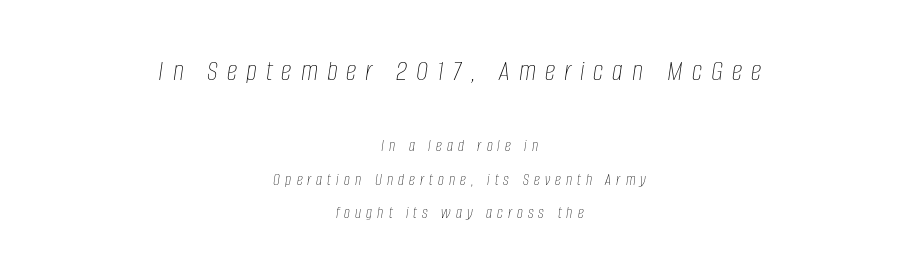
{"italic": "yes", "lean": "right", "slant_degrees": 8, "bold": "no", "weight": "thin", "width": "condensed", "stroke_contrast": "low", "x_height": "large", "monospaced": "no", "underline": "no", "align": "center", "line_spacing": "loose", "line_spacing_ratio": 1.95, "letter_spacing": "wide", "letter_spacing_em": 0.3, "larger_block": "first", "size_ratio": 1.76, "glyph_px": 30}
